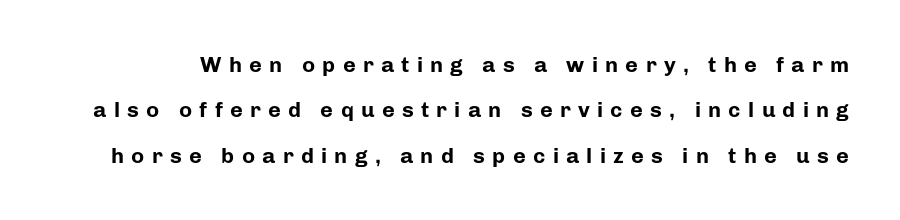
The image shows 22 px bold type, upright; set loose line spacing (2.06x), unusually wide letter spacing (+0.33 em), not underlined.
